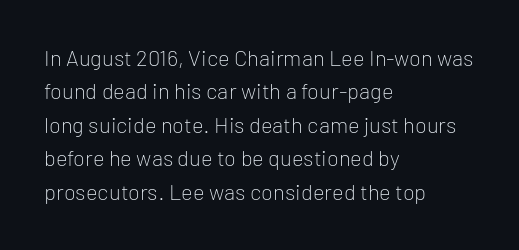
The image shows 22 px text type, upright; set left-aligned, normal line spacing (1.52x), normal letter spacing, not underlined.
